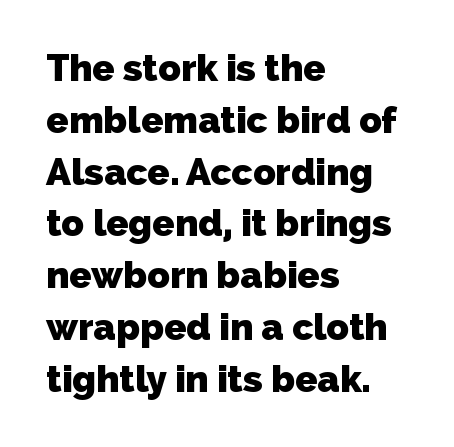
Q: Is the text bold? A: Yes.
Q: Is the typeface a serif or a sans-serif typeface? A: Sans-serif.
Q: Is the text underlined? A: No.
Q: How is the paragraph aligned? A: Left-aligned.
Q: Is the spacing between letters normal or unusually wide? A: Normal.
Q: Is the spacing between lines tight, normal or loose? A: Normal.
Q: Width (condensed, normal, or wide)? A: Normal.
Q: Stroke contrast? A: Low.
Q: x-height? A: Medium.
Q: Monospaced? A: No.
